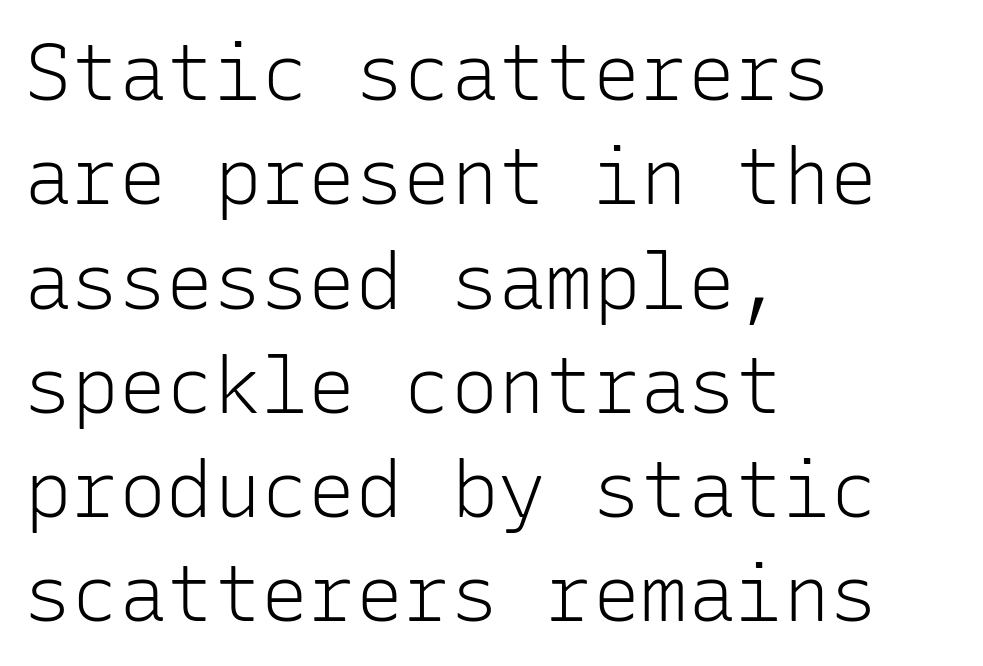
{"serif": "no", "italic": "no", "bold": "no", "weight": "light", "width": "normal", "stroke_contrast": "low", "x_height": "medium", "monospaced": "yes", "underline": "no", "align": "left", "line_spacing": "normal", "line_spacing_ratio": 1.32, "letter_spacing": "normal", "letter_spacing_em": 0.0, "glyph_px": 79}
